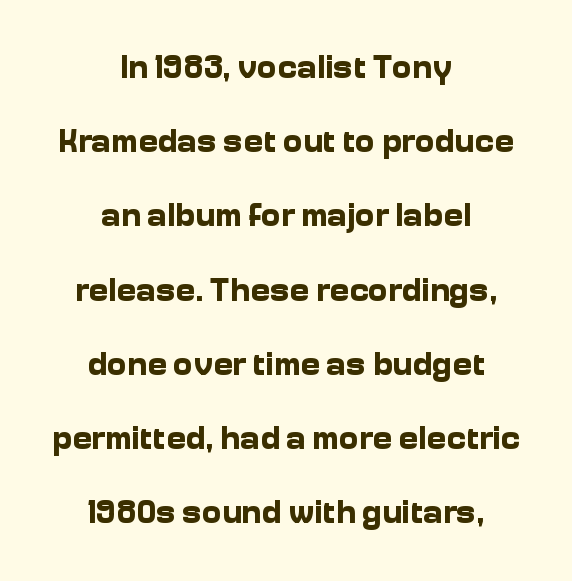
A bare baseline throughout the passage. Note the varied advance widths — an 'i' is clearly narrower than an 'm'. This sample trades compactness for vertical openness between lines. The letters sit at their default tracking, neither squeezed nor spread. A typesetter would label this face a sans. The rendering positions every line midway between the sides.
